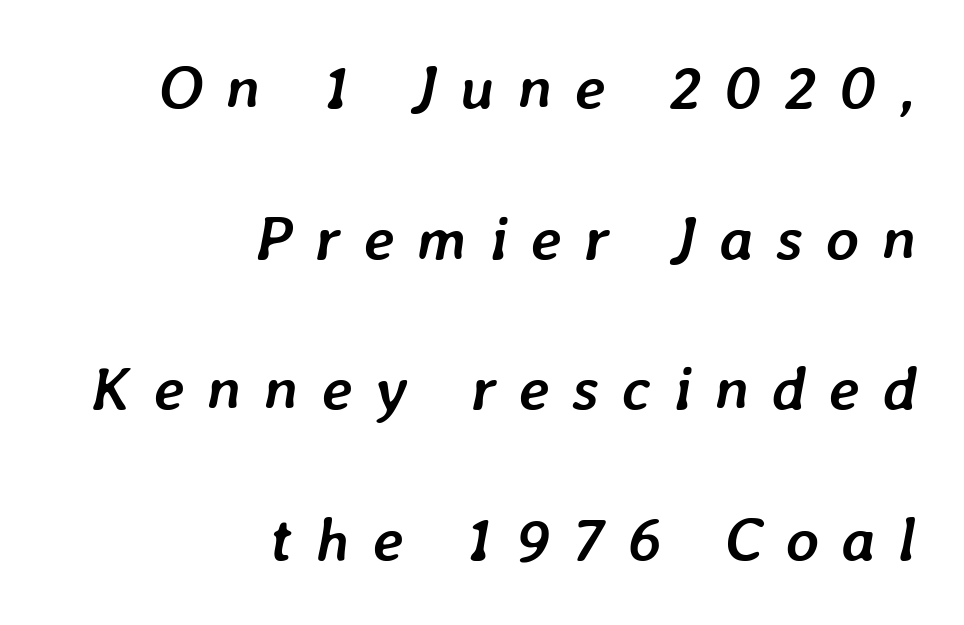
Q: Is the text bold? A: Yes.
Q: Is the text italic (slanted)? A: Yes, it leans right by about 7 degrees.
Q: Is the text underlined? A: No.
Q: How is the paragraph aligned? A: Right-aligned.
Q: Is the spacing between letters normal or unusually wide? A: Unusually wide.
Q: Is the spacing between lines tight, normal or loose? A: Loose.
Q: Width (condensed, normal, or wide)? A: Normal.
Q: Stroke contrast? A: Low.
Q: x-height? A: Medium.
Q: Monospaced? A: No.
